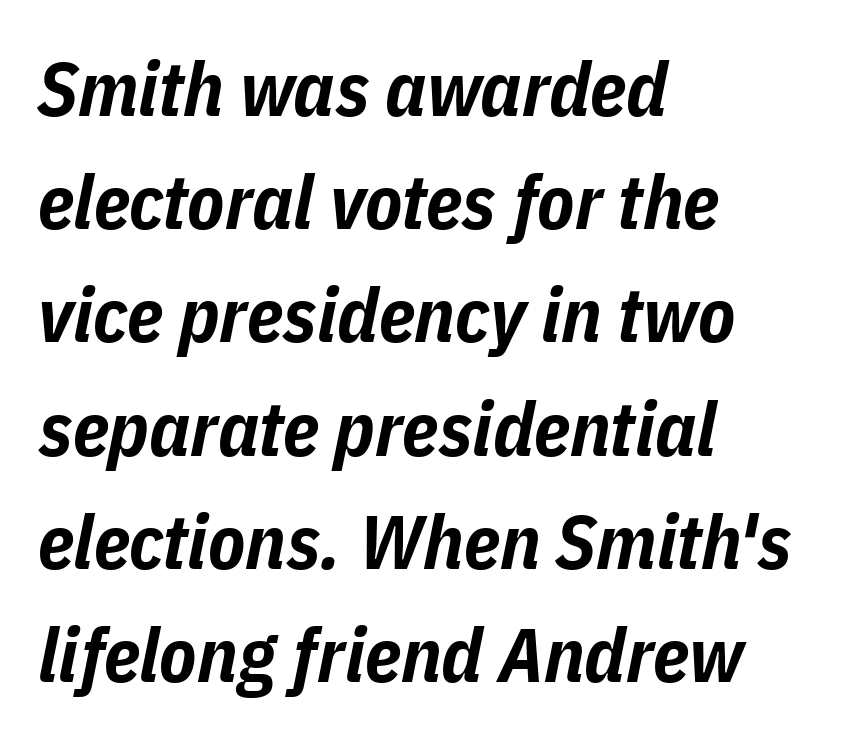
The image shows 76 px bold, condensed type, italic (leaning right); set left-aligned, normal line spacing (1.49x), normal letter spacing, not underlined; low stroke contrast and a medium x-height.
